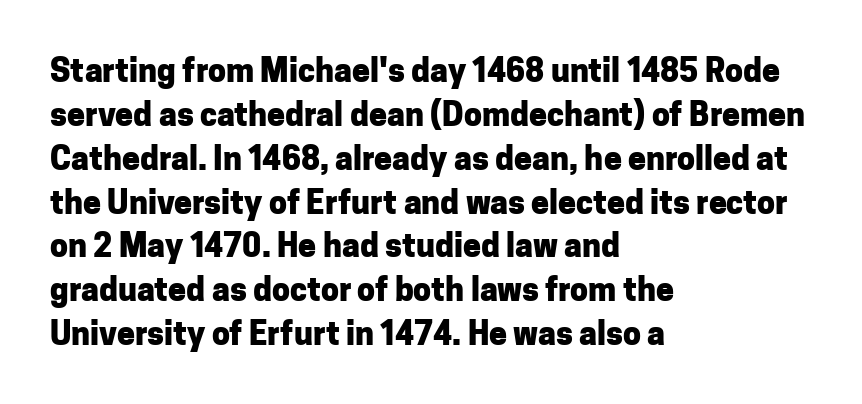
Notice how thick the strokes are: this is what a full bold looks like. What stands out about the letter spacing? Nothing — it is the standard amount. The typeface chosen for these lines omits serifs. The lettering holds an erect, upright posture throughout. Visually the block forms a straight wall on the left and a jagged coastline on the right.
